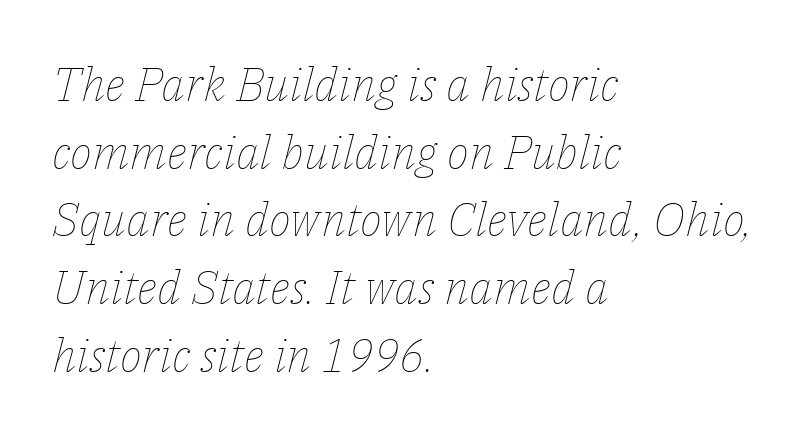
Is this a fixed-width face? No — the glyphs have proportional, varying widths. Nobody drew a line under any word here. The passage shown is not bold in any degree. Between one letter and the next there's only the usual sliver of space. Designer's note — italics engaged. This block has exactly the height ordinary leading produces.
